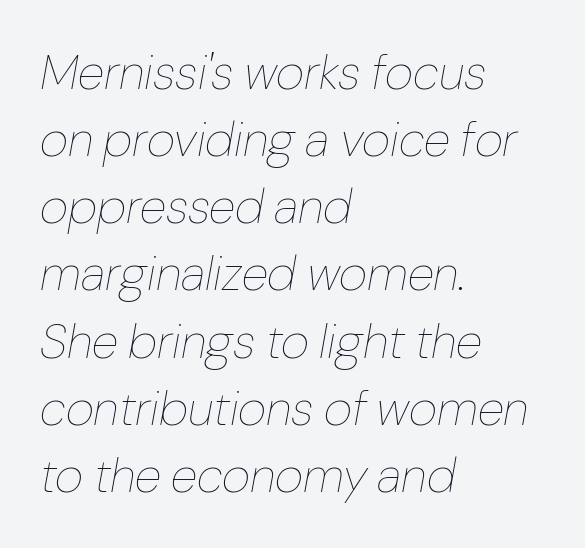
{"italic": "yes", "lean": "right", "slant_degrees": 10, "bold": "no", "weight": "thin", "width": "normal", "stroke_contrast": "low", "x_height": "medium", "monospaced": "no", "underline": "no", "align": "left", "line_spacing": "normal", "line_spacing_ratio": 1.37, "letter_spacing": "normal", "letter_spacing_em": 0.0, "glyph_px": 49}
